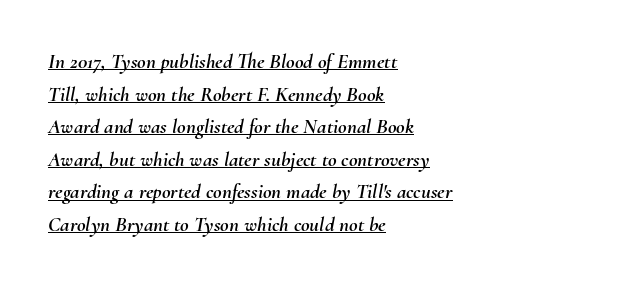
Q: Is the text italic (slanted)? A: Yes, it leans right by about 10 degrees.
Q: Is the text underlined? A: Yes.
Q: How is the paragraph aligned? A: Left-aligned.
Q: Is the spacing between letters normal or unusually wide? A: Normal.
Q: Is the spacing between lines tight, normal or loose? A: Normal.
